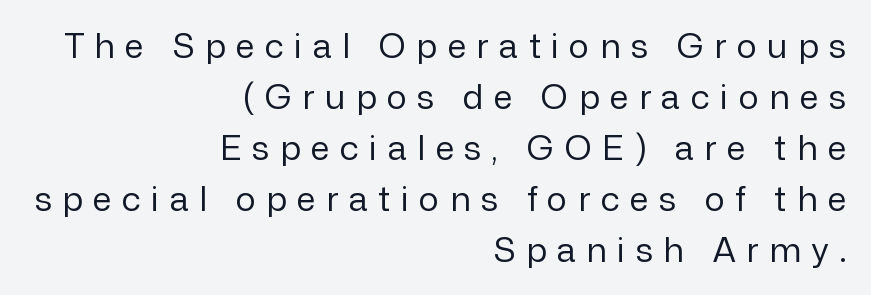
The image shows 34 px regular-weight sans-serif type, upright; set right-aligned, normal line spacing (1.5x), unusually wide letter spacing (+0.31 em), not underlined; low stroke contrast and a medium x-height.
